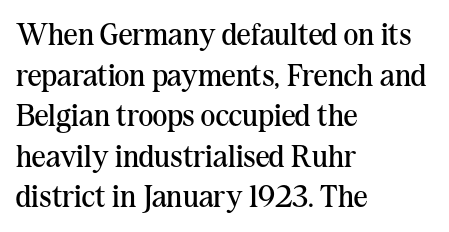
Here the designer chose a conventional face with non-uniform glyph widths. A serif font was chosen for this passage. Caption: multi-line text, flush left, ragged right. The type sits square on the baseline with zero lean.
